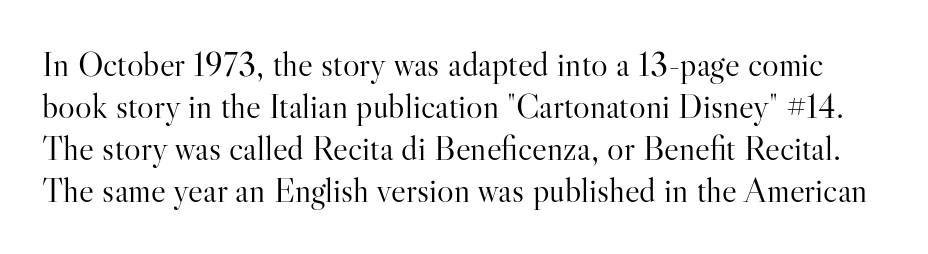
Q: Is the text bold? A: No.
Q: Is the text italic (slanted)? A: No, it is upright.
Q: Is the typeface a serif or a sans-serif typeface? A: Serif.
Q: Is the text underlined? A: No.
Q: Is the spacing between letters normal or unusually wide? A: Normal.
Q: Width (condensed, normal, or wide)? A: Normal.
Q: Stroke contrast? A: High.
Q: x-height? A: Small.
Q: Monospaced? A: No.
